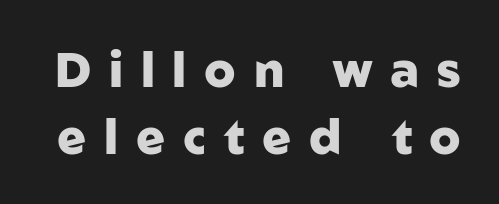
{"serif": "no", "italic": "no", "bold": "yes", "weight": "heavy", "width": "normal", "stroke_contrast": "low", "x_height": "medium", "monospaced": "no", "underline": "no", "line_spacing": "normal", "line_spacing_ratio": 1.39, "letter_spacing": "wide", "letter_spacing_em": 0.37, "glyph_px": 48}
